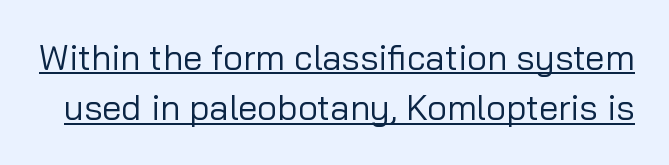
Q: Is the text bold? A: No.
Q: Is the text italic (slanted)? A: No, it is upright.
Q: Is the typeface a serif or a sans-serif typeface? A: Sans-serif.
Q: Is the text underlined? A: Yes.
Q: Is the spacing between letters normal or unusually wide? A: Normal.
Q: Is the spacing between lines tight, normal or loose? A: Normal.
Q: Width (condensed, normal, or wide)? A: Normal.
Q: Stroke contrast? A: Low.
Q: x-height? A: Medium.
Q: Monospaced? A: No.
